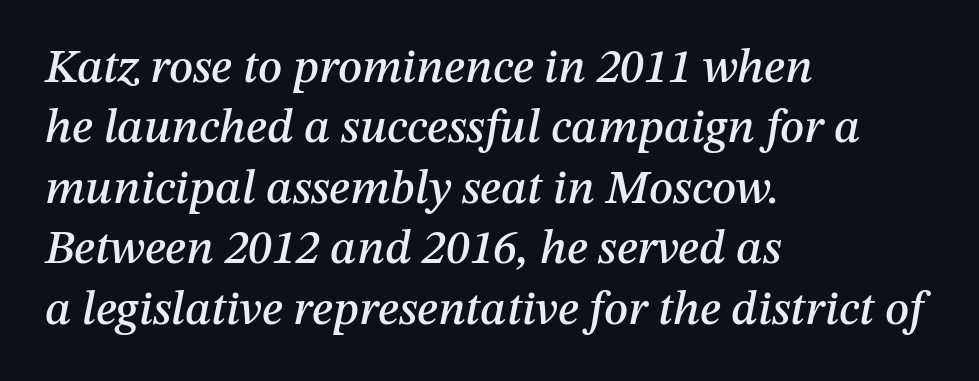
The image shows 48 px text type, italic (leaning right); set left-aligned, normal line spacing (1.26x), normal letter spacing, not underlined; medium stroke contrast and a medium x-height.
